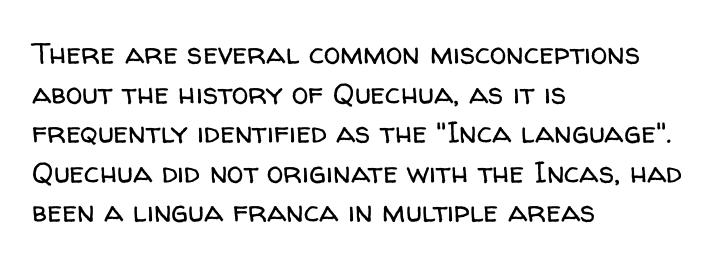
Each letter keeps its own natural width here, so spacing adapts to shape. Line beginnings align vertically; line endings do not. The characters display no serif detailing; their extremities are plain. The designer left line spacing at the default. Honestly, there is no underline to notice here at all.
